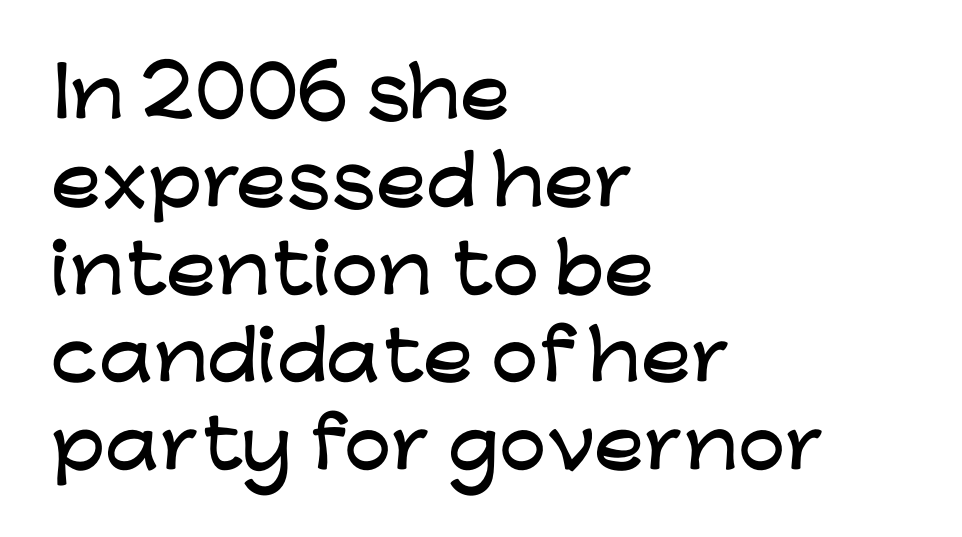
{"serif": "no", "italic": "no", "width": "wide", "stroke_contrast": "low", "x_height": "medium", "monospaced": "no", "underline": "no", "align": "left", "line_spacing": "normal", "line_spacing_ratio": 1.31, "letter_spacing": "normal", "letter_spacing_em": 0.0, "glyph_px": 67}
